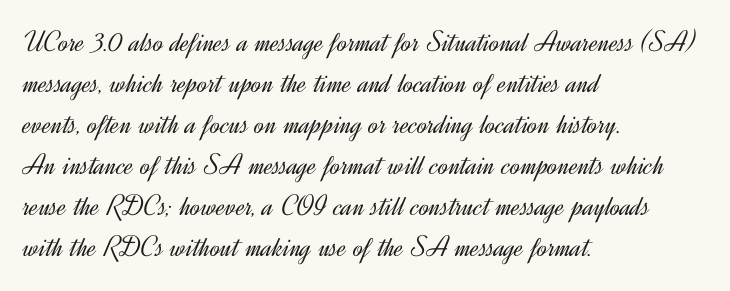
The image shows 30 px light sans-serif type; set left-aligned, normal line spacing (1.37x), normal letter spacing, not underlined; a small x-height.
